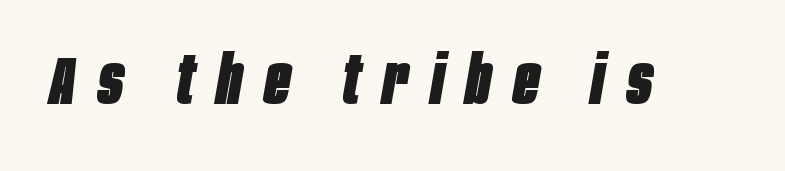
{"italic": "yes", "lean": "right", "slant_degrees": 10, "bold": "yes", "weight": "heavy", "width": "condensed", "stroke_contrast": "low", "x_height": "large", "monospaced": "no", "underline": "no", "letter_spacing": "wide", "letter_spacing_em": 0.34, "glyph_px": 67}
